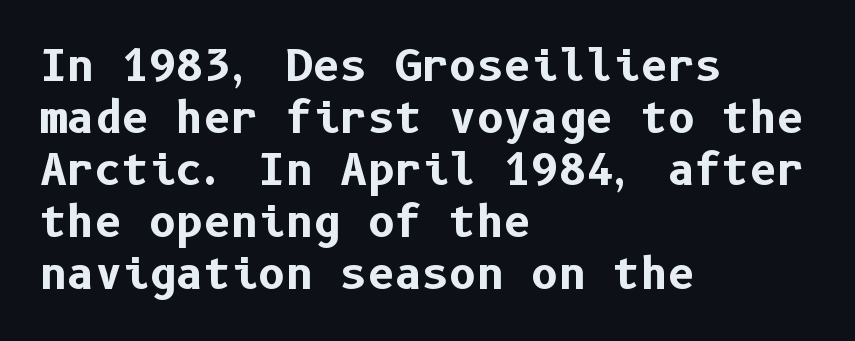
Q: Is the text bold? A: Yes.
Q: Is the text italic (slanted)? A: No, it is upright.
Q: Is the typeface a serif or a sans-serif typeface? A: Sans-serif.
Q: Is the text underlined? A: No.
Q: How is the paragraph aligned? A: Left-aligned.
Q: Is the spacing between letters normal or unusually wide? A: Normal.
Q: Width (condensed, normal, or wide)? A: Normal.
Q: Stroke contrast? A: Low.
Q: x-height? A: Medium.
